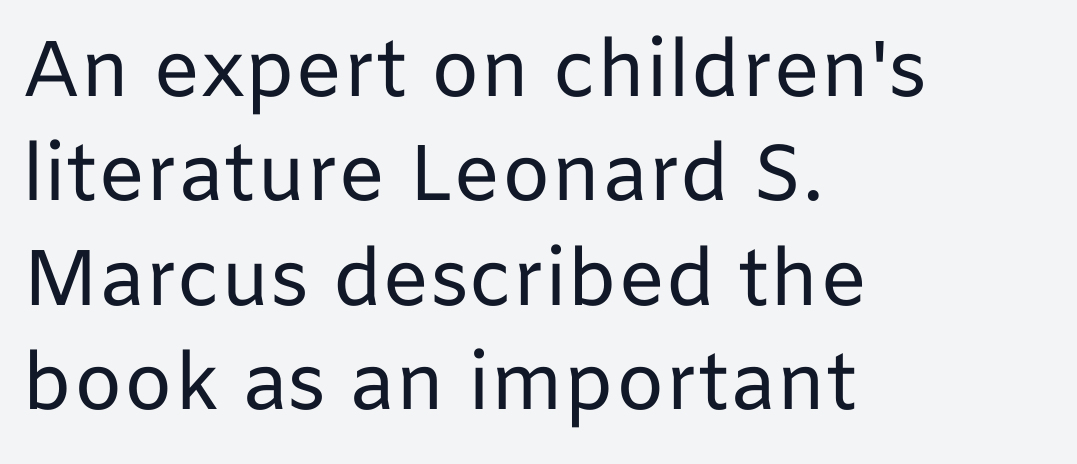
The image shows 79 px regular-weight sans-serif type, upright; set left-aligned, normal line spacing (1.32x), normal letter spacing, not underlined; low stroke contrast and a medium x-height.
